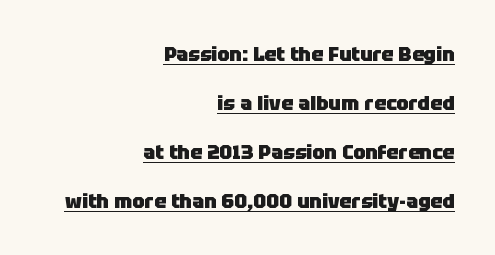
{"italic": "no", "bold": "yes", "underline": "yes", "align": "right", "line_spacing": "loose", "line_spacing_ratio": 2.45, "letter_spacing": "normal", "letter_spacing_em": 0.0, "glyph_px": 20}
